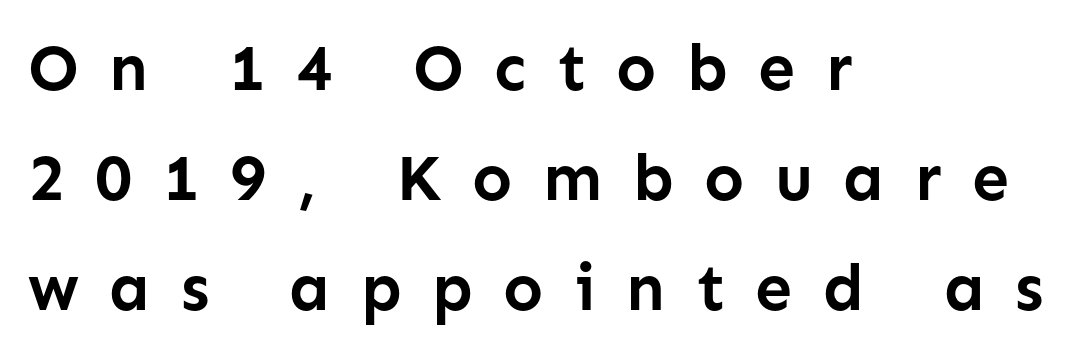
Q: Is the text bold? A: Yes.
Q: Is the text italic (slanted)? A: No, it is upright.
Q: Is the typeface a serif or a sans-serif typeface? A: Sans-serif.
Q: Is the text underlined? A: No.
Q: How is the paragraph aligned? A: Left-aligned.
Q: Is the spacing between letters normal or unusually wide? A: Unusually wide.
Q: Is the spacing between lines tight, normal or loose? A: Normal.
Q: Width (condensed, normal, or wide)? A: Normal.
Q: Stroke contrast? A: Low.
Q: x-height? A: Medium.
Q: Monospaced? A: No.
